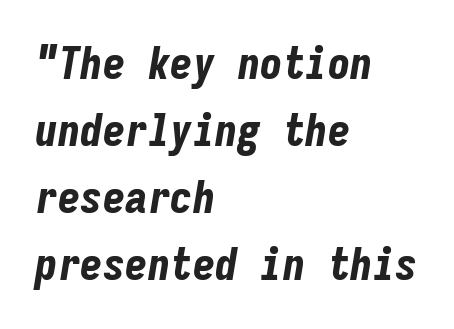
Yep, that's italic — everything's leaning. The glyphs have the mass of a bold cut. Interline gaps are of average width in this sample. Each letter, wide or thin by design, is forced into the same width here. Decoration check: the copy has no underline.
